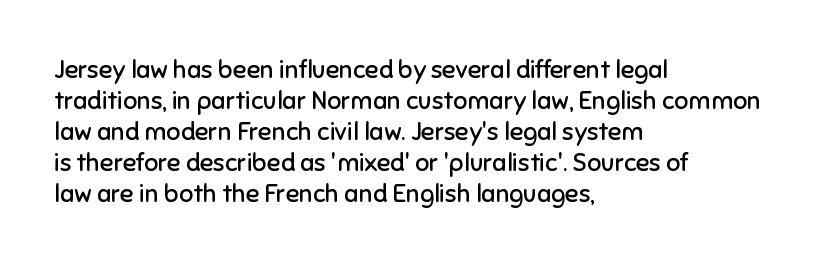
Q: Is the text bold? A: No.
Q: Is the text italic (slanted)? A: No, it is upright.
Q: Is the text underlined? A: No.
Q: How is the paragraph aligned? A: Left-aligned.
Q: Is the spacing between letters normal or unusually wide? A: Normal.
